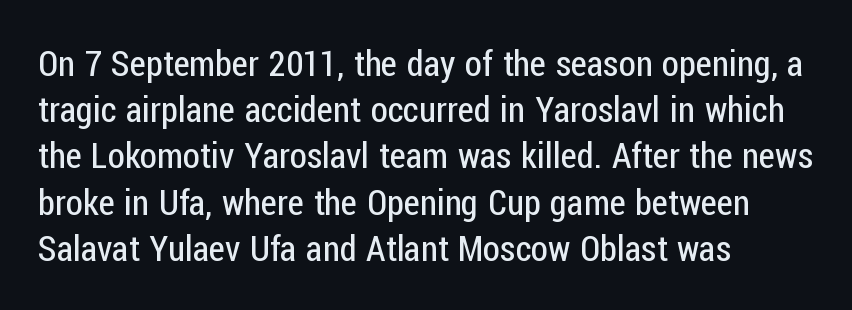
Descenders are the only things crossing below the line. Short and long lines alike share a common starting point at left. Between one letter and the next there's only the usual sliver of space. Notice how descenders clear the ascenders below comfortably — that's standard leading. Style check: upright.
